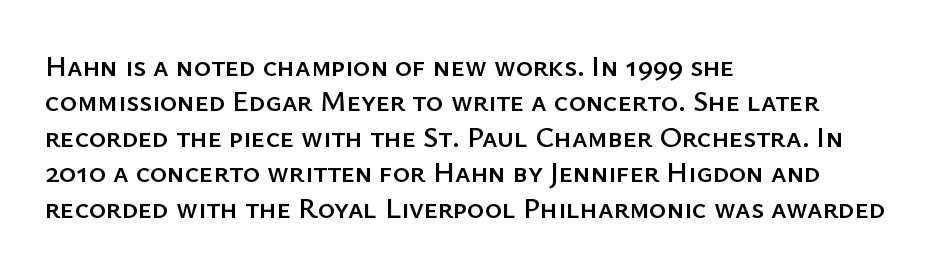
{"serif": "no", "italic": "no", "width": "normal", "stroke_contrast": "low", "x_height": "medium", "monospaced": "no", "underline": "no", "align": "left", "line_spacing_ratio": 1.22, "letter_spacing": "normal", "letter_spacing_em": 0.0, "glyph_px": 29}
